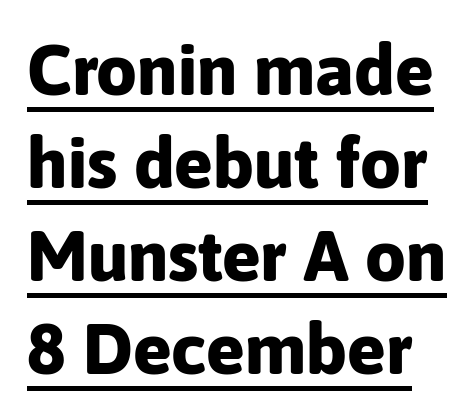
Q: Is the text bold? A: Yes.
Q: Is the text italic (slanted)? A: No, it is upright.
Q: Is the typeface a serif or a sans-serif typeface? A: Sans-serif.
Q: Is the text underlined? A: Yes.
Q: Is the spacing between letters normal or unusually wide? A: Normal.
Q: Is the spacing between lines tight, normal or loose? A: Normal.
Q: Width (condensed, normal, or wide)? A: Normal.
Q: Stroke contrast? A: Low.
Q: x-height? A: Medium.
Q: Monospaced? A: No.
